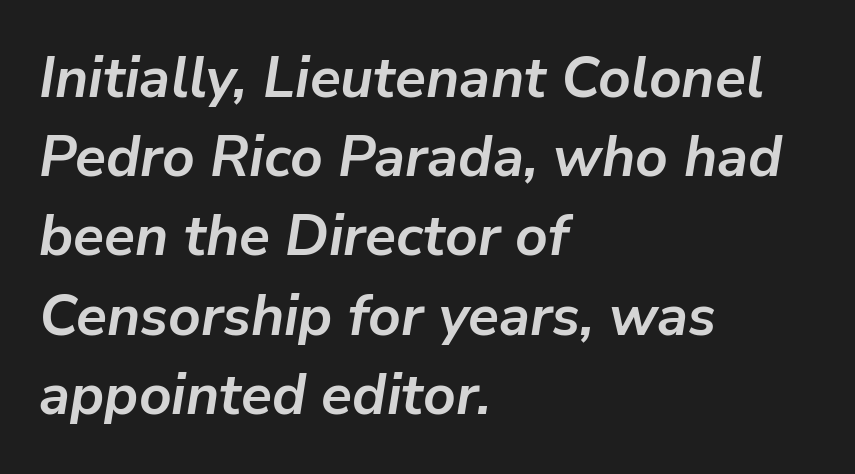
The image shows 57 px semibold type, italic (leaning right); set left-aligned, normal line spacing (1.39x), normal letter spacing, not underlined; low stroke contrast and a medium x-height.
